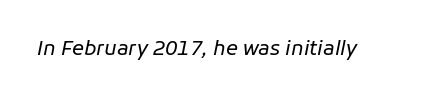
The image shows 20 px text type, italic (leaning right); set normal letter spacing, not underlined.
